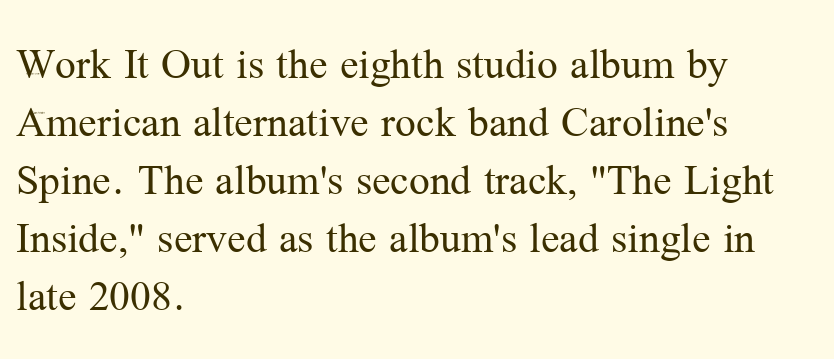
The image shows 46 px regular-weight serif type, upright; set left-aligned, normal line spacing (1.26x), normal letter spacing, not underlined; medium stroke contrast and a medium x-height.
